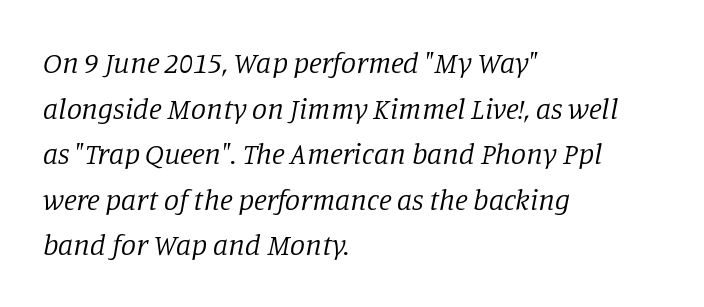
{"serif": "yes", "italic": "yes", "lean": "right", "slant_degrees": 11, "bold": "no", "weight": "regular", "width": "normal", "stroke_contrast": "low", "x_height": "large", "monospaced": "no", "underline": "no", "align": "left", "line_spacing": "normal", "line_spacing_ratio": 1.52, "letter_spacing": "normal", "letter_spacing_em": 0.0, "glyph_px": 30}
